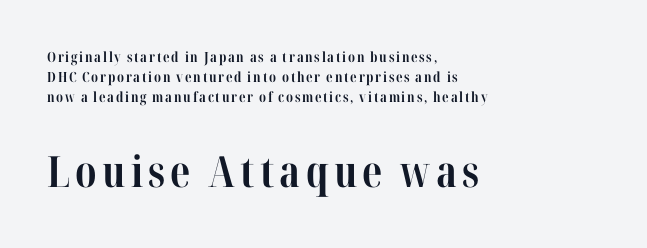
The image shows 43 px bold, condensed serif type, upright; set left-aligned, normal line spacing (1.42x), not underlined; the second (bottom) block is 3.07x larger; high stroke contrast and a medium x-height.
